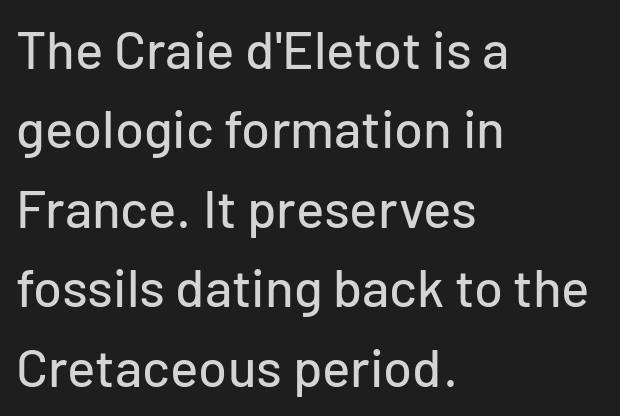
Q: Is the text italic (slanted)? A: No, it is upright.
Q: Is the typeface a serif or a sans-serif typeface? A: Sans-serif.
Q: Is the text underlined? A: No.
Q: How is the paragraph aligned? A: Left-aligned.
Q: Is the spacing between letters normal or unusually wide? A: Normal.
Q: Is the spacing between lines tight, normal or loose? A: Normal.
Q: Width (condensed, normal, or wide)? A: Normal.
Q: Stroke contrast? A: Low.
Q: x-height? A: Medium.
Q: Monospaced? A: No.
